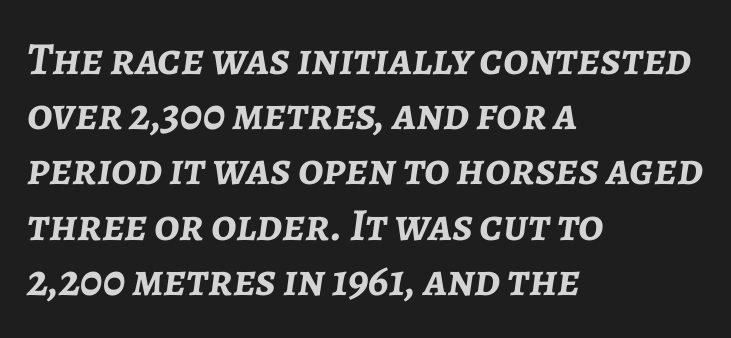
The image shows 46 px semibold type, italic (leaning right); set left-aligned, line spacing 1.2x, normal letter spacing, not underlined; low stroke contrast and a medium x-height.
